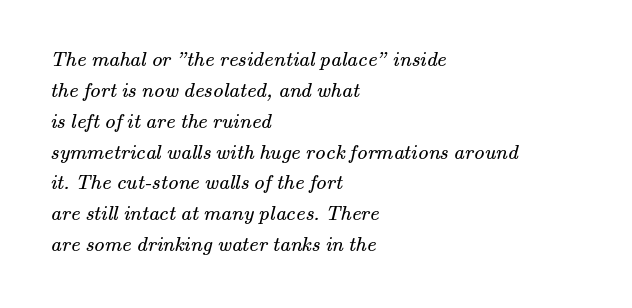
Q: Is the text bold? A: No.
Q: Is the text underlined? A: No.
Q: How is the paragraph aligned? A: Left-aligned.
Q: Is the spacing between letters normal or unusually wide? A: Normal.
Q: Is the spacing between lines tight, normal or loose? A: Normal.
